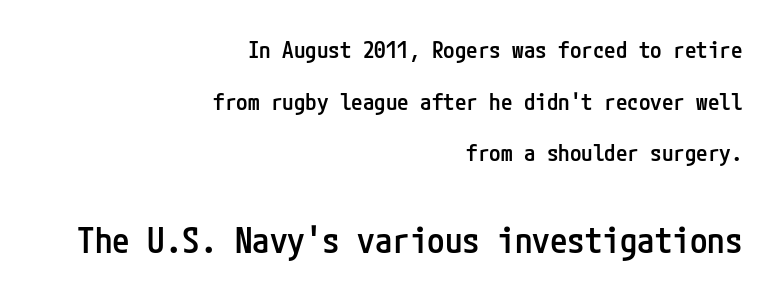
{"serif": "no", "italic": "no", "bold": "semi", "weight": "semibold", "width": "condensed", "stroke_contrast": "low", "x_height": "medium", "underline": "no", "align": "right", "line_spacing": "loose", "line_spacing_ratio": 2.25, "letter_spacing": "normal", "letter_spacing_em": 0.0, "larger_block": "second", "size_ratio": 1.52, "glyph_px": 35}
